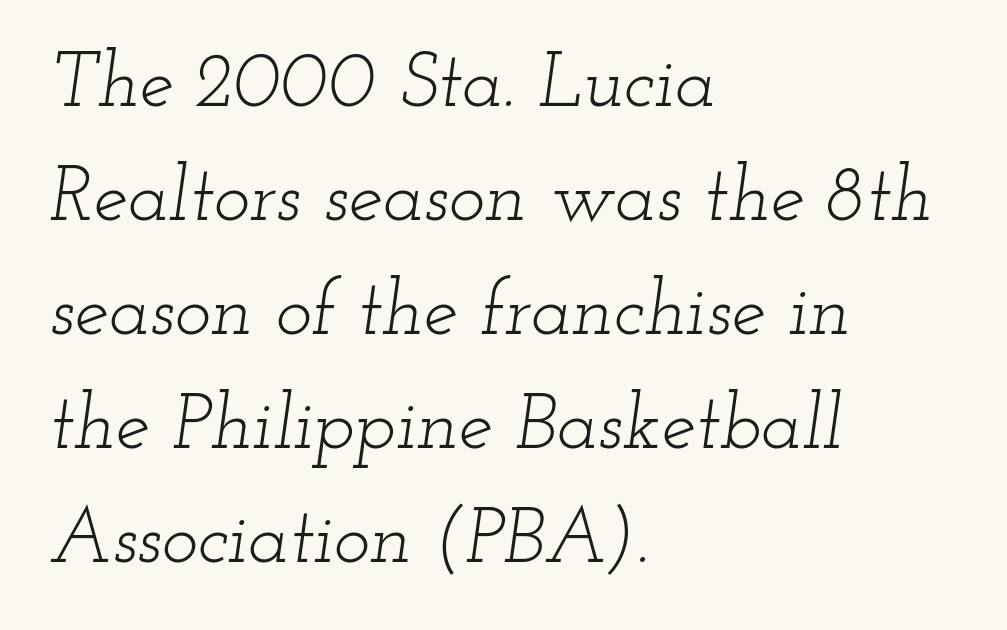
The letters look calm and open, with moderate or lighter stems. A typesetter would label this face a serif. A typesetter would call this proportional, since set widths differ per character. You can tell it's italic because the verticals aren't actually vertical.
